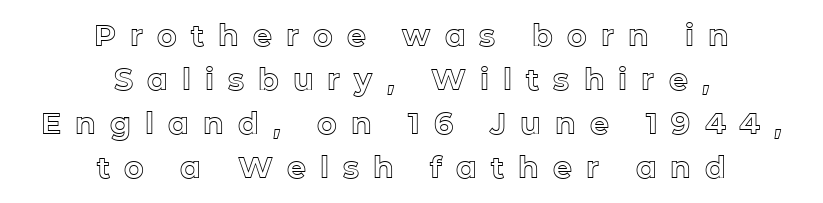
Q: Is the text italic (slanted)? A: No, it is upright.
Q: Is the text underlined? A: No.
Q: How is the paragraph aligned? A: Centered.
Q: Is the spacing between letters normal or unusually wide? A: Unusually wide.
Q: Is the spacing between lines tight, normal or loose? A: Normal.
Q: Width (condensed, normal, or wide)? A: Normal.
Q: x-height? A: Medium.
Q: Monospaced? A: No.
